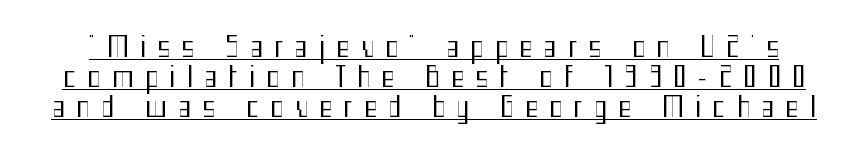
Every character sits straight up, as roman type does. Note the varied advance widths — an 'i' is clearly narrower than an 'm'. Underlined type. Think standard paragraph weight, or any step lighter than that.
